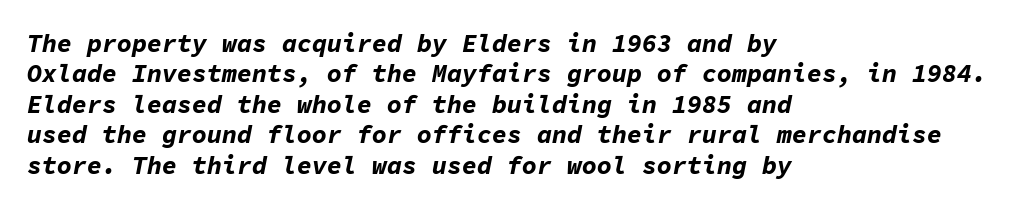
Q: Is the text bold? A: Yes.
Q: Is the text italic (slanted)? A: Yes, it leans right by about 11 degrees.
Q: Is the text underlined? A: No.
Q: How is the paragraph aligned? A: Left-aligned.
Q: Is the spacing between letters normal or unusually wide? A: Normal.
